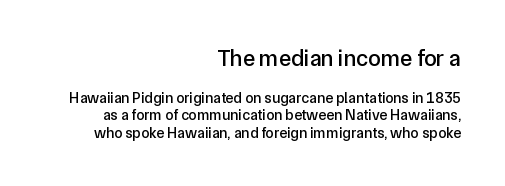
Q: Is the text italic (slanted)? A: No, it is upright.
Q: Is the text underlined? A: No.
Q: How is the paragraph aligned? A: Right-aligned.
Q: Is the spacing between letters normal or unusually wide? A: Normal.
Q: Which block of text is set in a larger size, the first (top) or the second (bottom)? A: The first (top) one.
